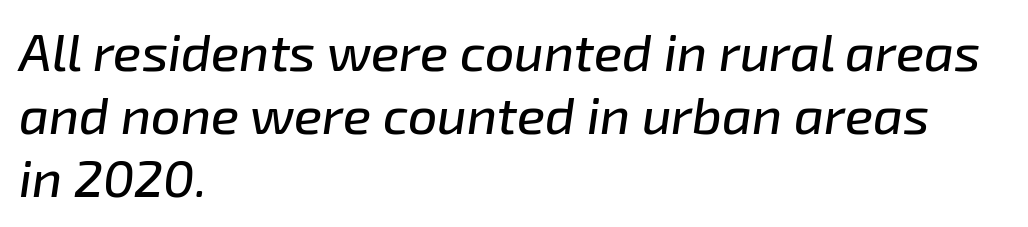
Q: Is the text italic (slanted)? A: Yes, it leans right by about 8 degrees.
Q: Is the text underlined? A: No.
Q: How is the paragraph aligned? A: Left-aligned.
Q: Is the spacing between letters normal or unusually wide? A: Normal.
Q: Width (condensed, normal, or wide)? A: Normal.
Q: Stroke contrast? A: Low.
Q: x-height? A: Medium.
Q: Monospaced? A: No.
